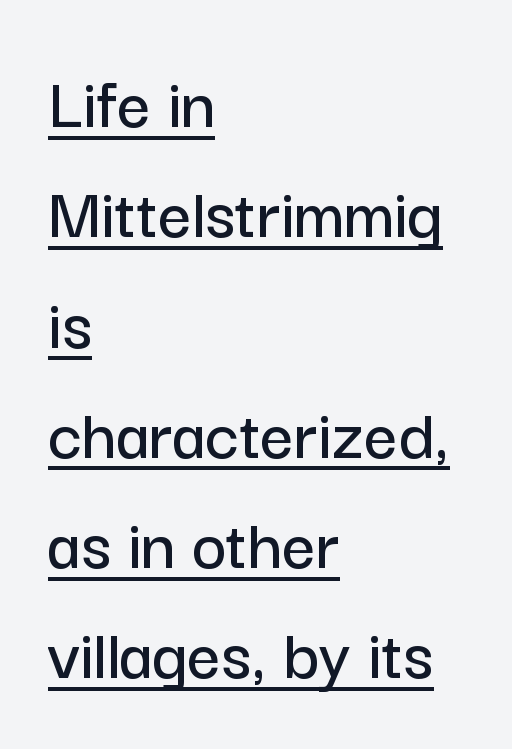
Q: Is the text italic (slanted)? A: No, it is upright.
Q: Is the typeface a serif or a sans-serif typeface? A: Sans-serif.
Q: Is the text underlined? A: Yes.
Q: How is the paragraph aligned? A: Left-aligned.
Q: Is the spacing between letters normal or unusually wide? A: Normal.
Q: Is the spacing between lines tight, normal or loose? A: Normal.
Q: Width (condensed, normal, or wide)? A: Normal.
Q: Stroke contrast? A: Low.
Q: x-height? A: Medium.
Q: Monospaced? A: No.
